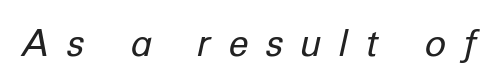
{"italic": "yes", "lean": "right", "slant_degrees": 12, "bold": "no", "weight": "regular", "width": "normal", "stroke_contrast": "low", "x_height": "medium", "monospaced": "no", "underline": "no", "letter_spacing": "wide", "letter_spacing_em": 0.5, "glyph_px": 36}
